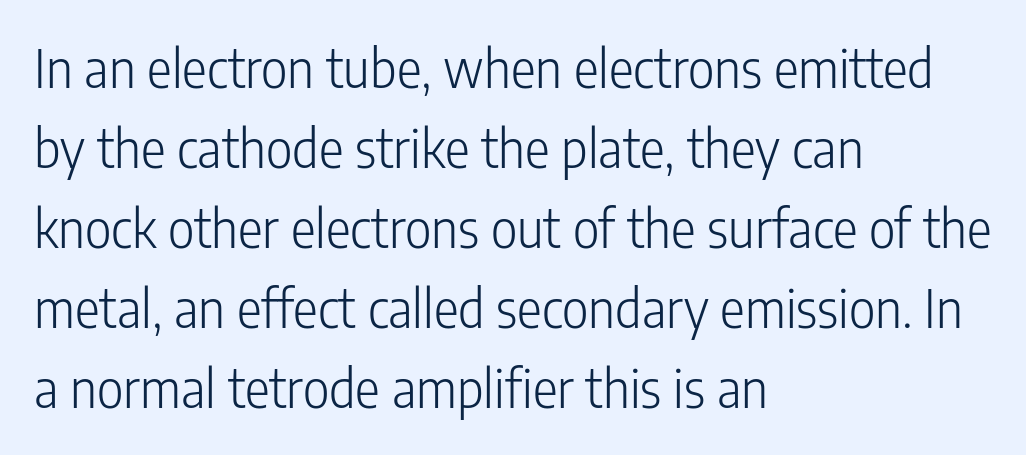
{"serif": "no", "italic": "no", "bold": "no", "weight": "light", "width": "condensed", "stroke_contrast": "low", "x_height": "medium", "monospaced": "no", "underline": "no", "align": "left", "line_spacing": "normal", "line_spacing_ratio": 1.54, "letter_spacing": "normal", "letter_spacing_em": 0.0, "glyph_px": 52}
